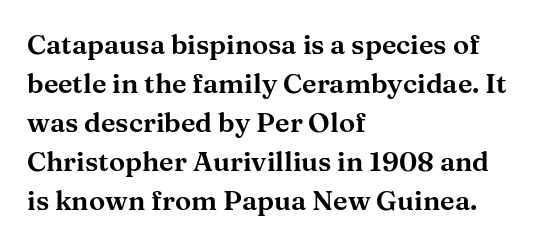
The image shows 27 px text type, upright; set left-aligned, normal line spacing (1.44x), normal letter spacing, not underlined.
